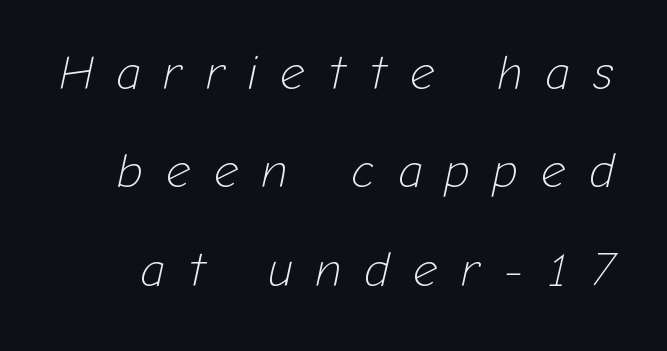
Students, note that the glyphs here are deliberately spaced far apart. Characters are canted at an angle relative to the baseline's perpendicular. Character widths vary here, with narrow letters taking less room than wide ones. Whoever set this chose breathing room over compactness in the vertical rhythm.
